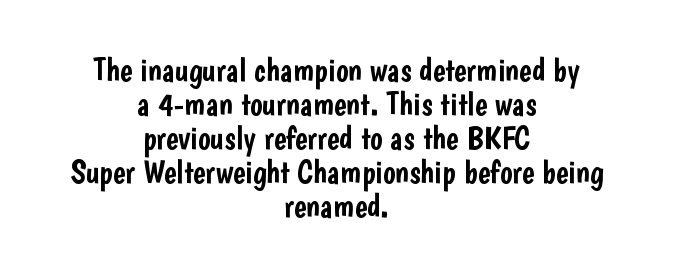
Beneath every word, the page is bare. Designer's note — italics off, roman on. Character widths vary here, with narrow letters taking less room than wide ones. Neither beginnings nor endings align; midpoints do. Compared with typical paragraphs, the rows here are closer together. Serifs: no, the terminals of the letterforms are clean.
